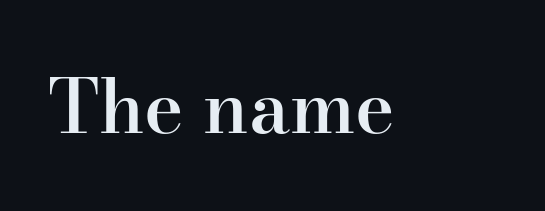
{"serif": "yes", "italic": "no", "bold": "semi", "weight": "semibold", "width": "normal", "stroke_contrast": "high", "x_height": "small", "monospaced": "no", "underline": "no", "letter_spacing": "normal", "letter_spacing_em": 0.0, "glyph_px": 75}
